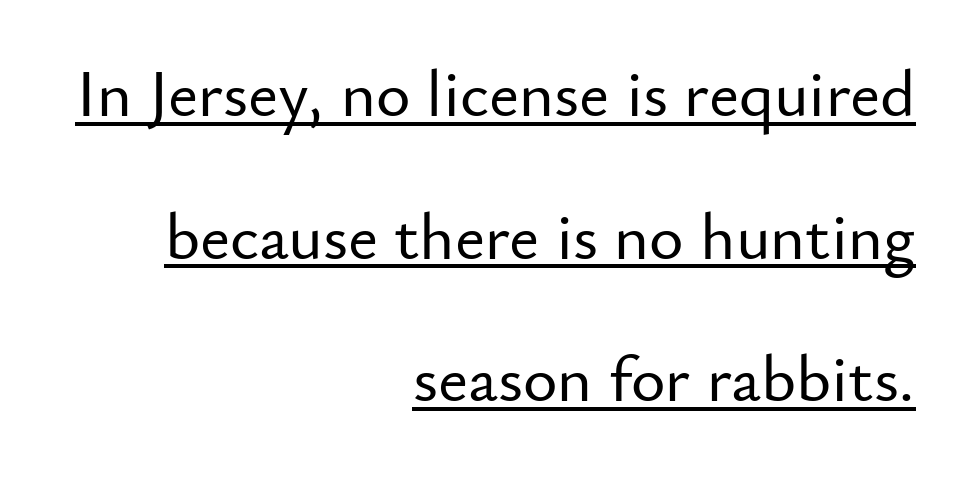
{"serif": "no", "italic": "no", "width": "normal", "stroke_contrast": "low", "x_height": "small", "monospaced": "no", "underline": "yes", "align": "right", "line_spacing": "loose", "line_spacing_ratio": 2.16, "letter_spacing": "normal", "letter_spacing_em": 0.0, "glyph_px": 66}
